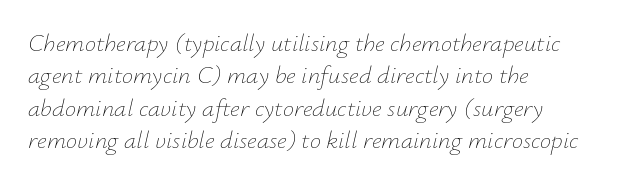
The passage is arranged the way most books set body copy — flush left. Slant detected: the letters are inclined. Decoration check: the copy has no underline. Students, observe: this is what conventionally led text looks like. Inter-character spacing is left at the font's built-in metrics. The passage shown is not bold in any degree.
